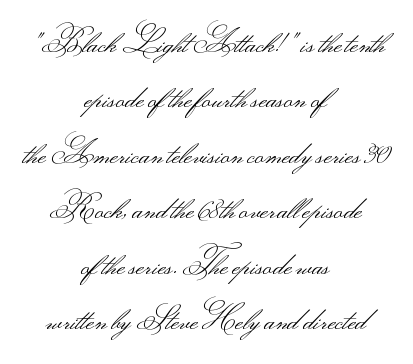
Q: Is the text bold? A: No.
Q: Is the text italic (slanted)? A: Yes.
Q: Is the typeface a serif or a sans-serif typeface? A: Sans-serif.
Q: Is the text underlined? A: No.
Q: How is the paragraph aligned? A: Centered.
Q: Is the spacing between letters normal or unusually wide? A: Normal.
Q: Width (condensed, normal, or wide)? A: Wide.
Q: Stroke contrast? A: Medium.
Q: Monospaced? A: No.
